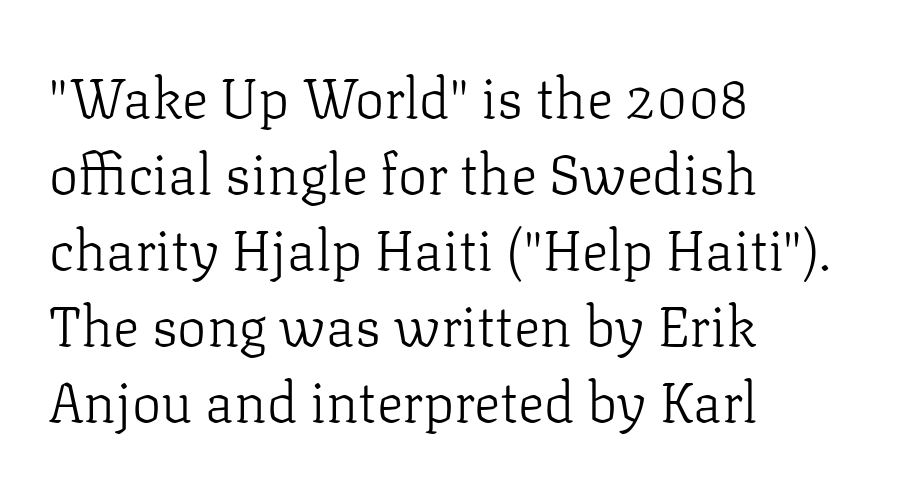
Q: Is the text bold? A: No.
Q: Is the text italic (slanted)? A: No, it is upright.
Q: Is the typeface a serif or a sans-serif typeface? A: Serif.
Q: Is the text underlined? A: No.
Q: How is the paragraph aligned? A: Left-aligned.
Q: Is the spacing between letters normal or unusually wide? A: Normal.
Q: Is the spacing between lines tight, normal or loose? A: Normal.
Q: Width (condensed, normal, or wide)? A: Normal.
Q: Stroke contrast? A: Low.
Q: x-height? A: Medium.
Q: Monospaced? A: No.
